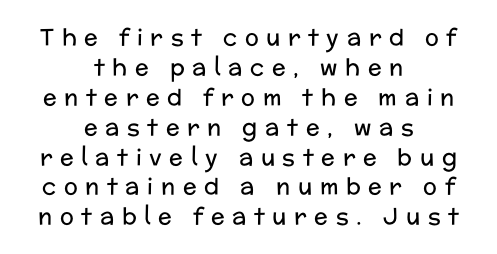
Spacing between characters has been opened up far beyond the box default. It's the straight-up-and-down kind of type. No word sits above an underline. Stem width sits at or under what a default text font uses. Compared with typical paragraphs, the rows here are spaced about the same.
